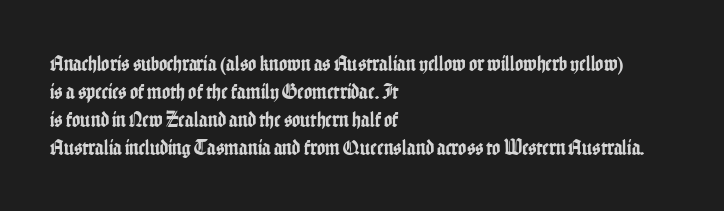
The image shows 22 px text type, upright; set left-aligned, normal line spacing (1.27x), normal letter spacing, not underlined.
